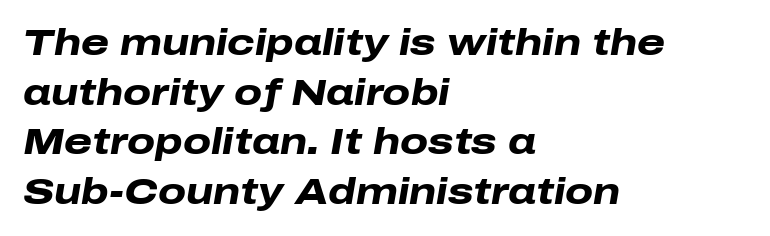
{"italic": "yes", "lean": "right", "slant_degrees": 10, "bold": "yes", "weight": "heavy", "width": "wide", "stroke_contrast": "low", "x_height": "medium", "monospaced": "no", "underline": "no", "align": "left", "line_spacing": "normal", "line_spacing_ratio": 1.38, "letter_spacing": "normal", "letter_spacing_em": 0.0, "glyph_px": 36}
